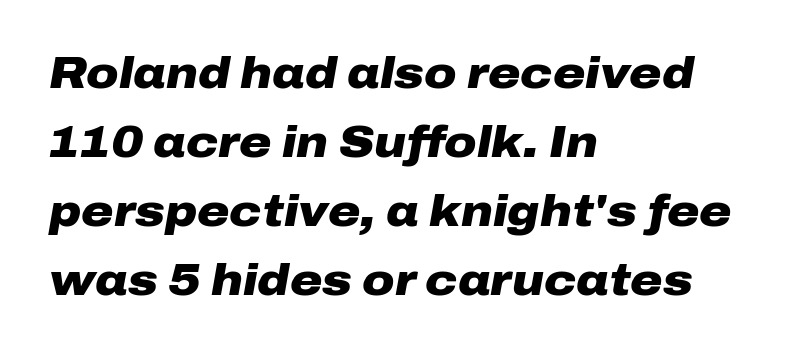
{"italic": "yes", "lean": "right", "slant_degrees": 10, "bold": "yes", "weight": "heavy", "width": "wide", "stroke_contrast": "low", "x_height": "medium", "monospaced": "no", "underline": "no", "align": "left", "line_spacing": "normal", "line_spacing_ratio": 1.57, "letter_spacing": "normal", "letter_spacing_em": 0.0, "glyph_px": 44}
